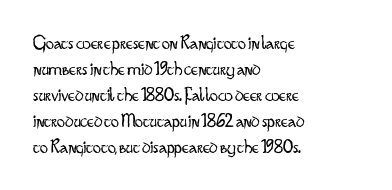
{"italic": "no", "bold": "no", "underline": "no", "align": "left", "line_spacing": "normal", "line_spacing_ratio": 1.3, "letter_spacing": "normal", "letter_spacing_em": 0.0, "glyph_px": 20}
